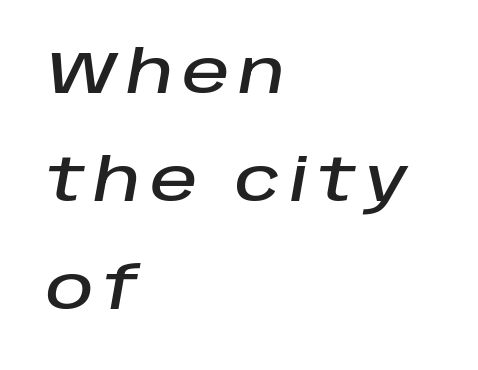
Q: Is the text italic (slanted)? A: Yes, it leans right by about 10 degrees.
Q: Is the text underlined? A: No.
Q: How is the paragraph aligned? A: Left-aligned.
Q: Width (condensed, normal, or wide)? A: Normal.
Q: Stroke contrast? A: Low.
Q: x-height? A: Large.
Q: Monospaced? A: No.
